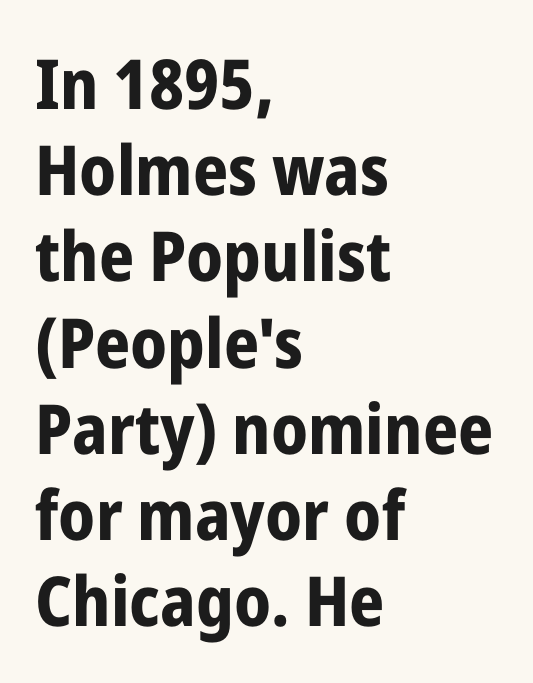
The image shows 69 px bold, condensed sans-serif type, upright; set left-aligned, normal line spacing (1.25x), normal letter spacing, not underlined; low stroke contrast and a medium x-height.
